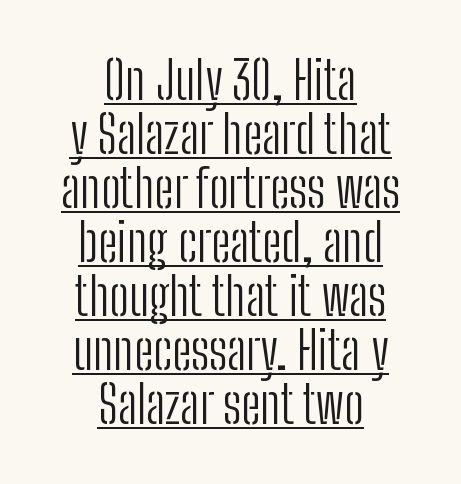
The image shows 53 px light, condensed sans-serif type, upright; set centered, tight line spacing (1.02x), normal letter spacing, underlined; low stroke contrast and a medium x-height.
